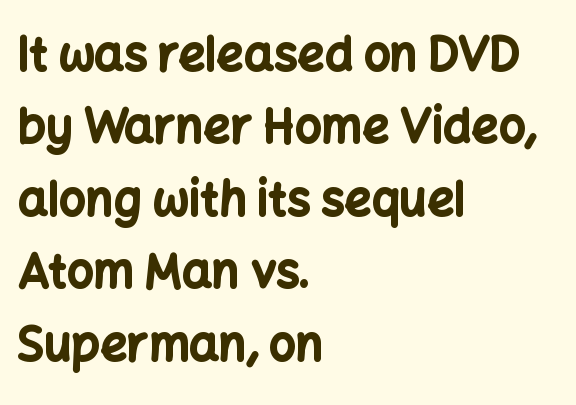
Q: Is the text bold? A: Yes.
Q: Is the text italic (slanted)? A: No, it is upright.
Q: Is the typeface a serif or a sans-serif typeface? A: Sans-serif.
Q: Is the text underlined? A: No.
Q: How is the paragraph aligned? A: Left-aligned.
Q: Is the spacing between letters normal or unusually wide? A: Normal.
Q: Is the spacing between lines tight, normal or loose? A: Normal.
Q: Width (condensed, normal, or wide)? A: Normal.
Q: Stroke contrast? A: Low.
Q: x-height? A: Medium.
Q: Monospaced? A: No.
